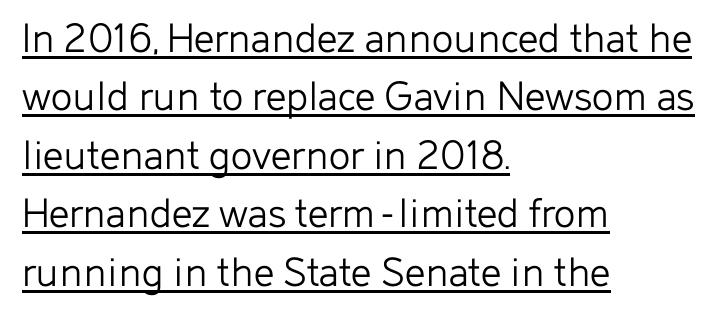
Q: Is the text bold? A: No.
Q: Is the text italic (slanted)? A: No, it is upright.
Q: Is the typeface a serif or a sans-serif typeface? A: Sans-serif.
Q: Is the text underlined? A: Yes.
Q: How is the paragraph aligned? A: Left-aligned.
Q: Is the spacing between letters normal or unusually wide? A: Normal.
Q: Is the spacing between lines tight, normal or loose? A: Normal.
Q: Width (condensed, normal, or wide)? A: Normal.
Q: Stroke contrast? A: Low.
Q: x-height? A: Medium.
Q: Monospaced? A: No.
